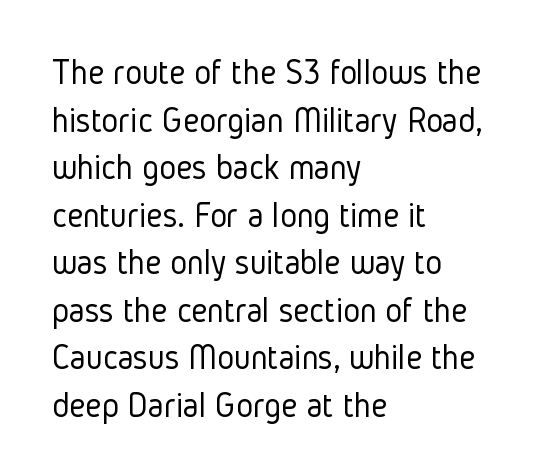
Q: Is the text bold? A: No.
Q: Is the text italic (slanted)? A: No, it is upright.
Q: Is the typeface a serif or a sans-serif typeface? A: Sans-serif.
Q: Is the text underlined? A: No.
Q: How is the paragraph aligned? A: Left-aligned.
Q: Is the spacing between letters normal or unusually wide? A: Normal.
Q: Is the spacing between lines tight, normal or loose? A: Normal.
Q: Width (condensed, normal, or wide)? A: Condensed.
Q: Stroke contrast? A: Low.
Q: x-height? A: Medium.
Q: Monospaced? A: No.
